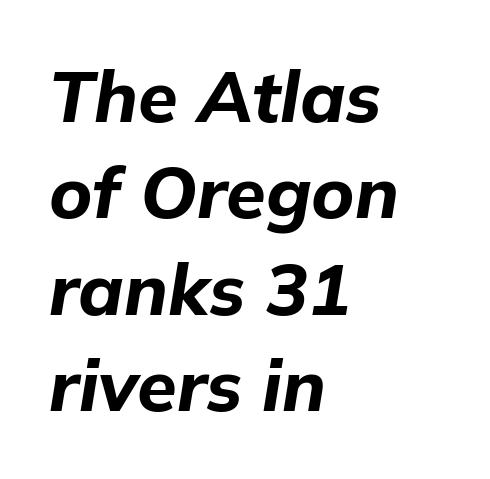
The image shows 72 px bold type, italic (leaning right); set left-aligned, normal line spacing (1.34x), normal letter spacing, not underlined; low stroke contrast and a medium x-height.
